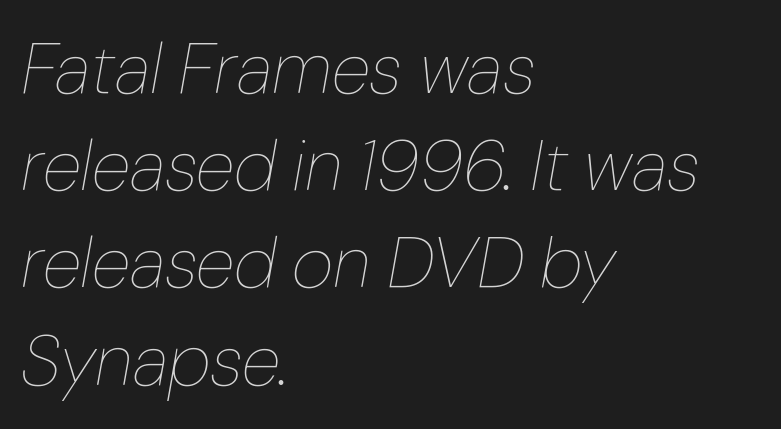
{"italic": "yes", "lean": "right", "slant_degrees": 10, "bold": "no", "weight": "thin", "width": "normal", "stroke_contrast": "low", "x_height": "medium", "monospaced": "no", "underline": "no", "align": "left", "line_spacing": "normal", "line_spacing_ratio": 1.35, "letter_spacing": "normal", "letter_spacing_em": 0.0, "glyph_px": 72}
